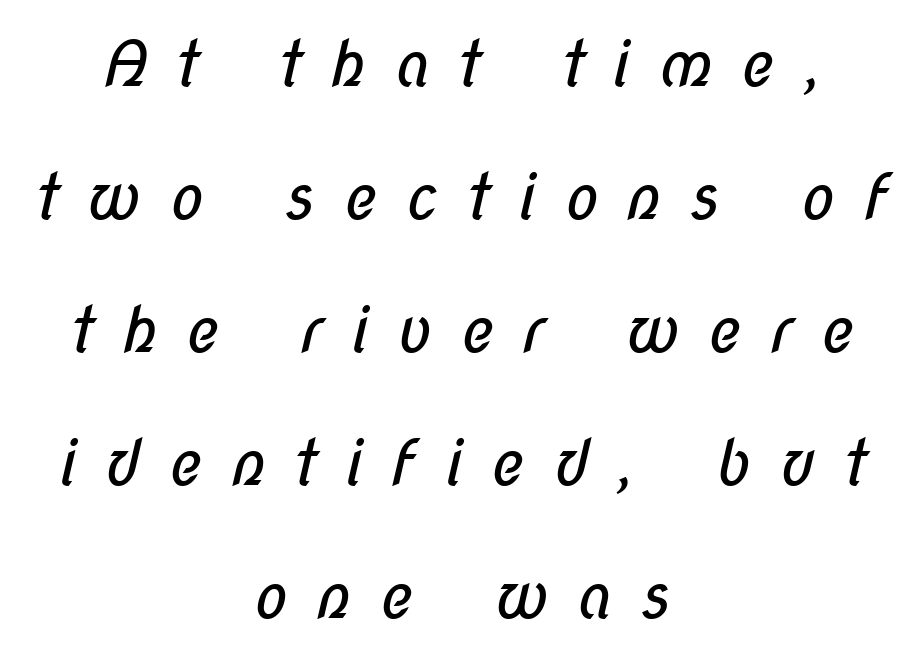
Heft: none added — not bold. The specimen omits any rule beneath the text block's lines. Think of a printed novel: that variable character pitch is what you see here. The paragraph shown floats in the horizontal middle. This is sans-serif lettering, the kind often seen on screens and signage. Between one letter and the next there's a generous, obvious gap.
